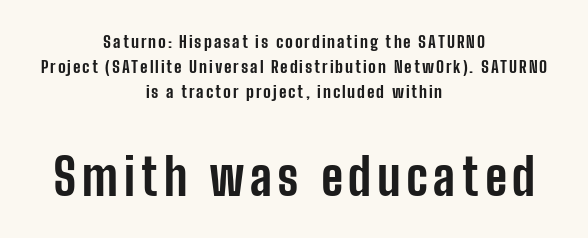
{"serif": "no", "italic": "no", "bold": "yes", "weight": "bold", "width": "condensed", "stroke_contrast": "low", "x_height": "medium", "monospaced": "no", "underline": "no", "align": "center", "line_spacing": "normal", "line_spacing_ratio": 1.47, "larger_block": "second", "size_ratio": 2.94, "glyph_px": 50}
